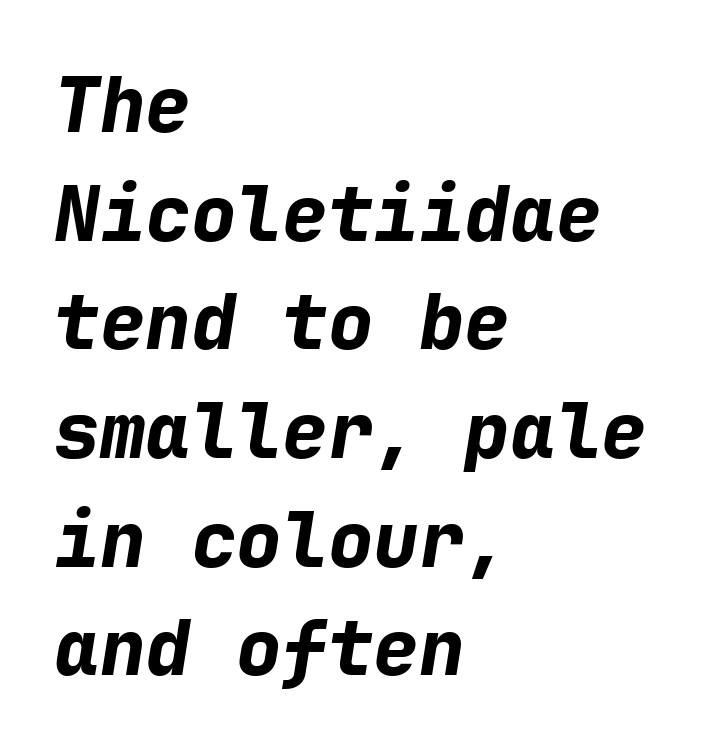
{"italic": "yes", "lean": "right", "slant_degrees": 9, "bold": "yes", "weight": "bold", "width": "normal", "stroke_contrast": "low", "x_height": "medium", "monospaced": "yes", "underline": "no", "align": "left", "line_spacing": "normal", "line_spacing_ratio": 1.43, "letter_spacing": "normal", "letter_spacing_em": 0.0, "glyph_px": 76}
